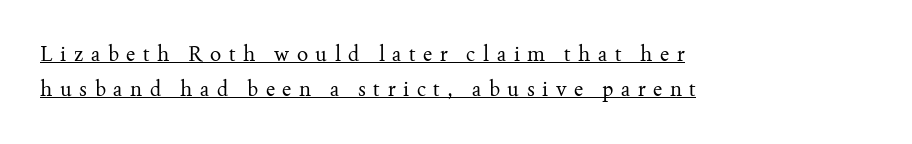
Q: Is the text bold? A: No.
Q: Is the text italic (slanted)? A: No, it is upright.
Q: Is the text underlined? A: Yes.
Q: How is the paragraph aligned? A: Left-aligned.
Q: Is the spacing between letters normal or unusually wide? A: Unusually wide.
Q: Is the spacing between lines tight, normal or loose? A: Normal.
